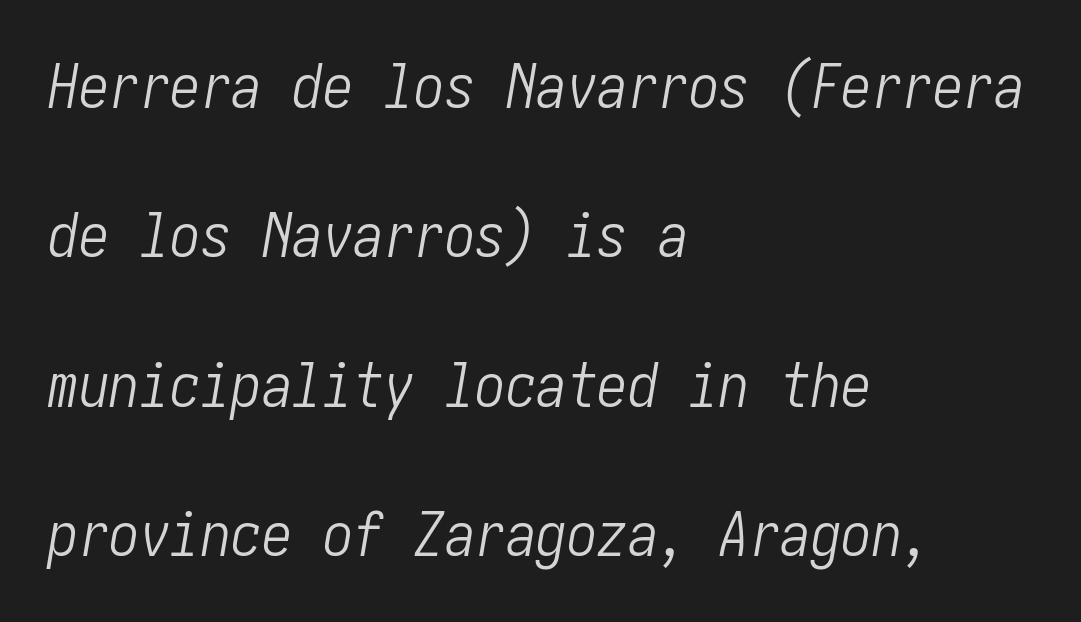
The zone under the glyphs is completely vacant. Stem width sits at or under what a default text font uses. Rows of type keep a wide berth in the vertical direction. When letters slant like this, we call the style italic. Compared with typical body copy, the letter spacing here is the same. Typeset ragged right — the left edge is the straight one.
